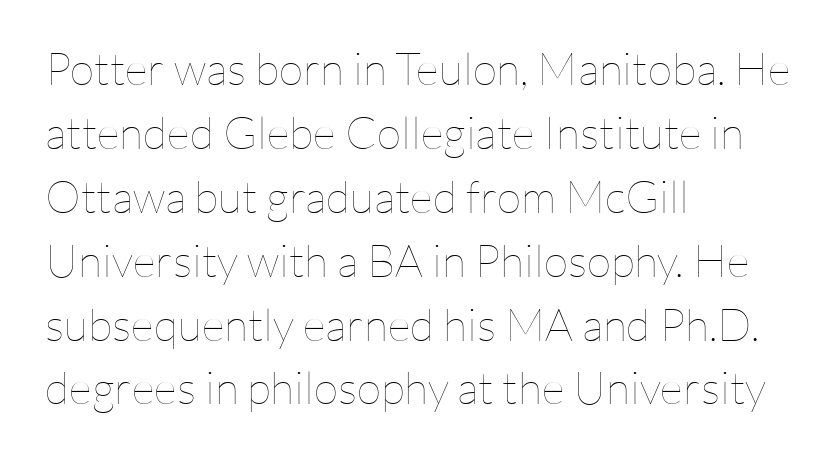
{"italic": "no", "bold": "no", "weight": "thin", "width": "normal", "stroke_contrast": "low", "x_height": "medium", "monospaced": "no", "underline": "no", "align": "left", "line_spacing": "normal", "line_spacing_ratio": 1.42, "letter_spacing": "normal", "letter_spacing_em": 0.0, "glyph_px": 45}
